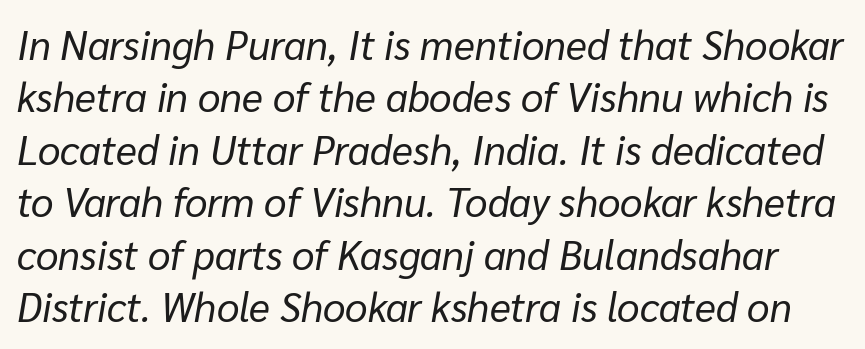
{"italic": "yes", "lean": "right", "slant_degrees": 10, "bold": "no", "weight": "regular", "width": "normal", "stroke_contrast": "low", "x_height": "medium", "monospaced": "no", "underline": "no", "line_spacing": "normal", "line_spacing_ratio": 1.31, "letter_spacing": "normal", "letter_spacing_em": 0.0, "glyph_px": 40}
